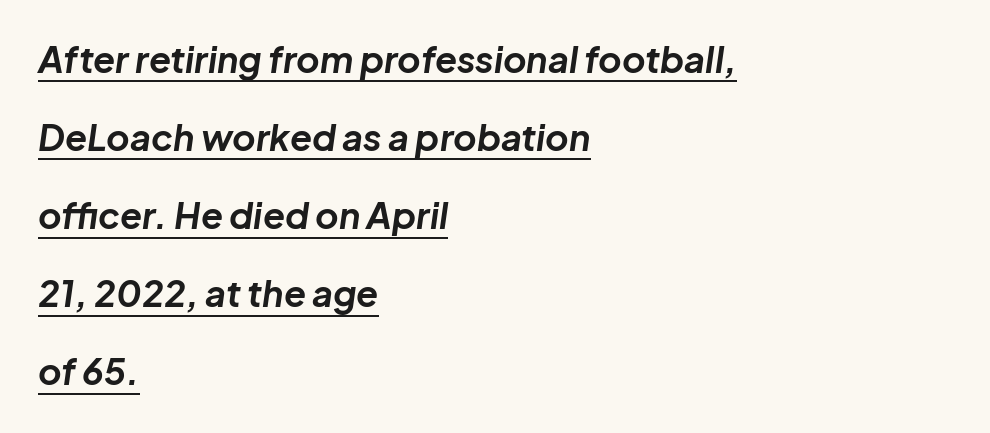
On the weight axis this lands at bold, roughly 700. The typesetter has applied underlining to the passage shown. Every character sits at an angle, as italics do. The compositor pushed each line to the left boundary. If you measured baseline to baseline, you'd find a long distance. Varying glyph widths throughout — classic text-font behaviour.
